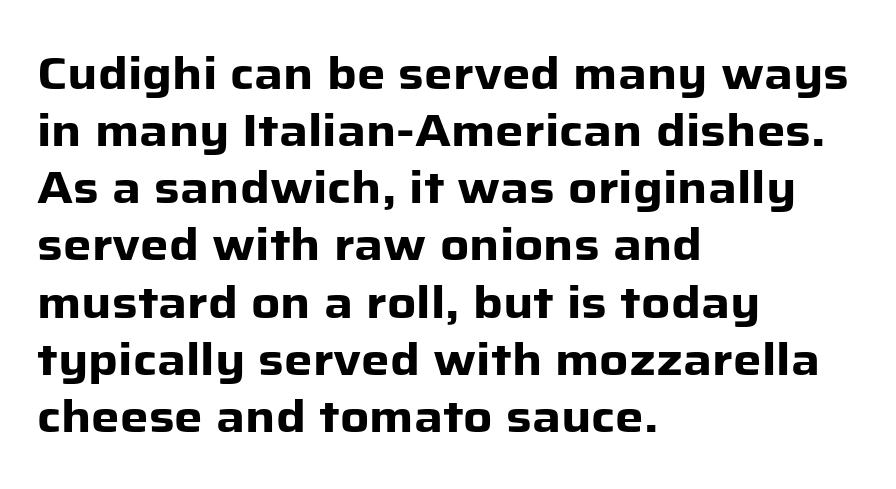
The image shows 45 px heavy sans-serif type, upright; set left-aligned, normal line spacing (1.27x), normal letter spacing, not underlined; low stroke contrast and a medium x-height.
